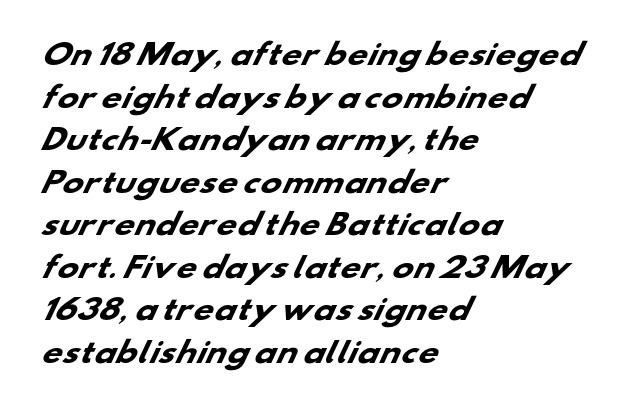
Type without underlining. The passage shown is typeset with a sans-serif family. A normal amount of white space separates one row of letters from the next. Students, this is bold: see how much ink each stroke carries. Spacing between characters is what you'd get straight out of the box. These lines are rendered in a variable-pitch font.
